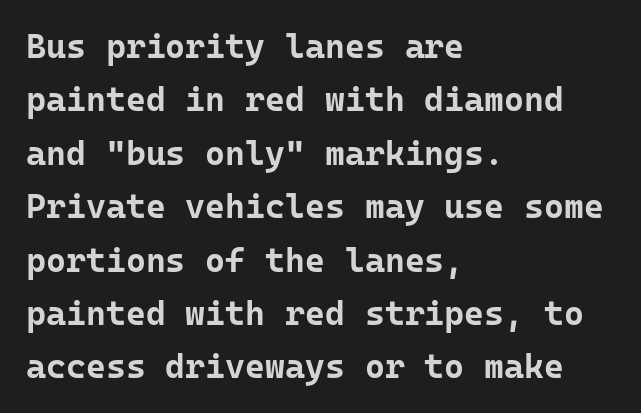
Q: Is the text bold? A: Yes.
Q: Is the text italic (slanted)? A: No, it is upright.
Q: Is the typeface a serif or a sans-serif typeface? A: Sans-serif.
Q: Is the text underlined? A: No.
Q: How is the paragraph aligned? A: Left-aligned.
Q: Is the spacing between letters normal or unusually wide? A: Normal.
Q: Is the spacing between lines tight, normal or loose? A: Normal.
Q: Width (condensed, normal, or wide)? A: Normal.
Q: Stroke contrast? A: Low.
Q: x-height? A: Medium.
Q: Monospaced? A: Yes.
